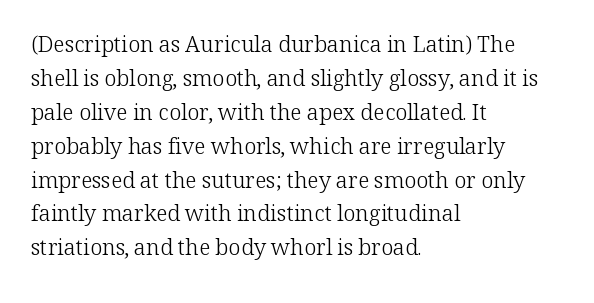
The image shows 22 px text type, upright; set left-aligned, normal line spacing (1.54x), normal letter spacing, not underlined.
